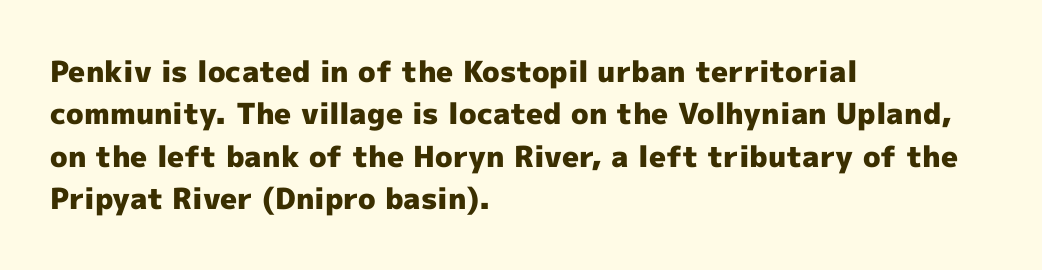
The image shows 29 px heavy sans-serif type, upright; set left-aligned, normal line spacing (1.46x), normal letter spacing, not underlined; a medium x-height.
